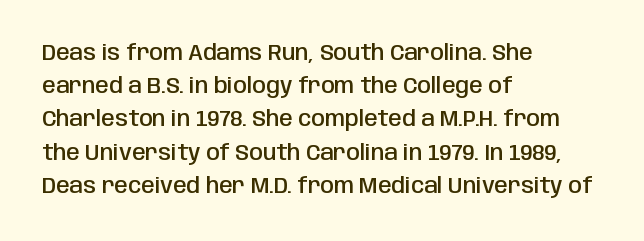
The image shows 22 px text type, upright; set left-aligned, normal line spacing (1.51x), normal letter spacing, not underlined.
